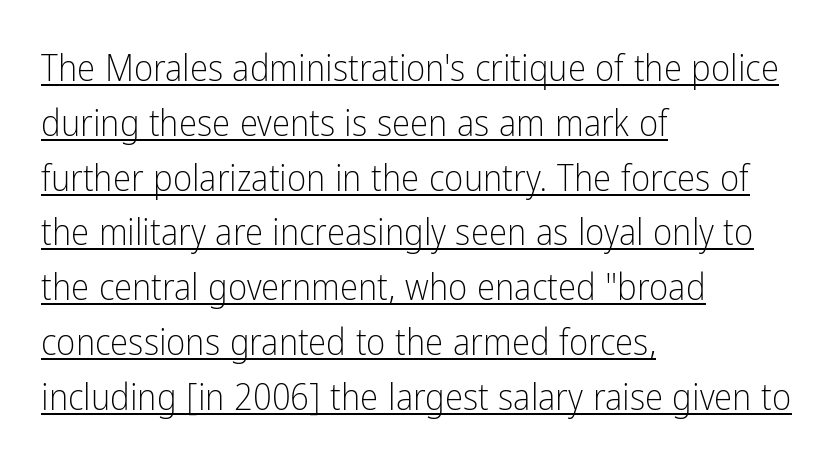
{"serif": "no", "italic": "no", "bold": "no", "weight": "light", "width": "condensed", "stroke_contrast": "low", "x_height": "medium", "monospaced": "no", "underline": "yes", "align": "left", "line_spacing": "normal", "line_spacing_ratio": 1.48, "letter_spacing": "normal", "letter_spacing_em": 0.0, "glyph_px": 37}
